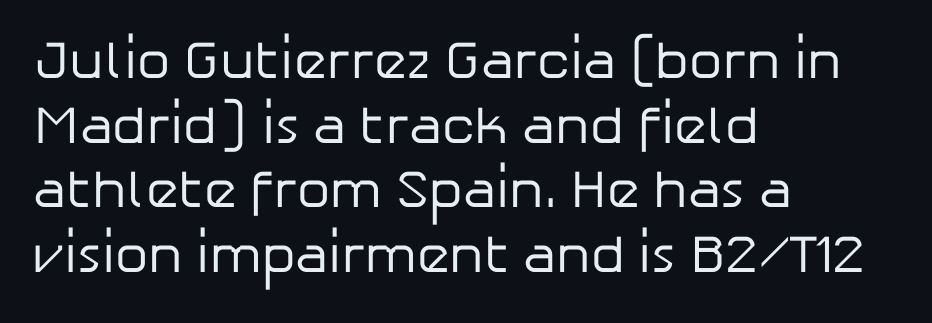
The image shows 53 px regular-weight sans-serif type, upright; set left-aligned, line spacing 1.22x, normal letter spacing, not underlined; low stroke contrast and a medium x-height.
